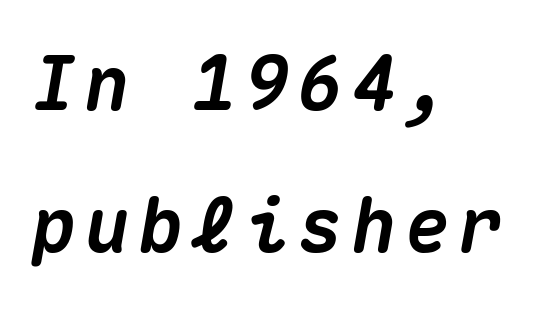
The image shows 74 px heavy type, italic (leaning right), monospaced; set left-aligned, loose line spacing (1.92x), not underlined; medium stroke contrast and a medium x-height.
